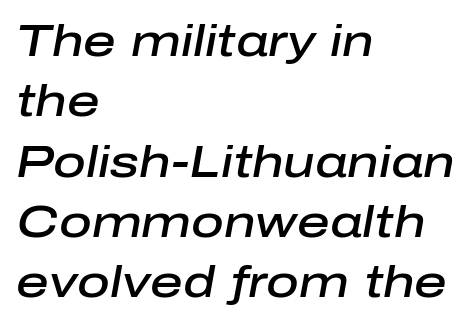
Has an underline been added? It has not. The letters sit at their default tracking, neither squeezed nor spread. Compared with typical paragraphs, the rows here are spaced about the same. A typesetter would mark this as italic. Leftover space on each line is placed entirely after the last word.
